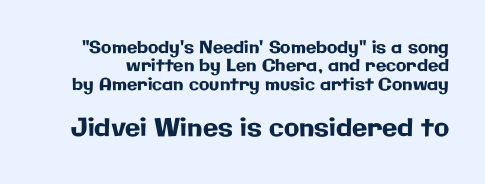
Size contrast runs from small at the top to large at the bottom. Italic? Not at all — the glyphs are vertical. Any mark beneath the type? The region is blank. A typesetter would call this zero additional tracking. Reading down the column, the eye jumps only a short way to each next line.
